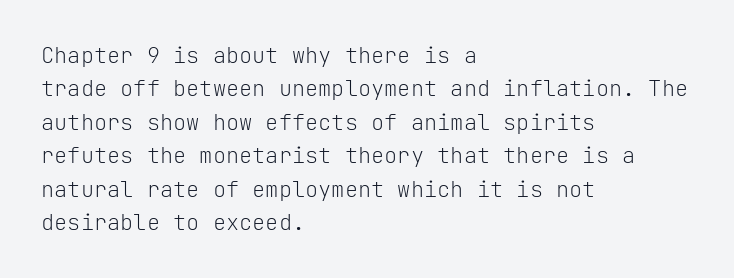
{"italic": "no", "bold": "no", "underline": "no", "align": "left", "line_spacing": "normal", "line_spacing_ratio": 1.52, "letter_spacing": "normal", "letter_spacing_em": 0.0, "glyph_px": 22}
